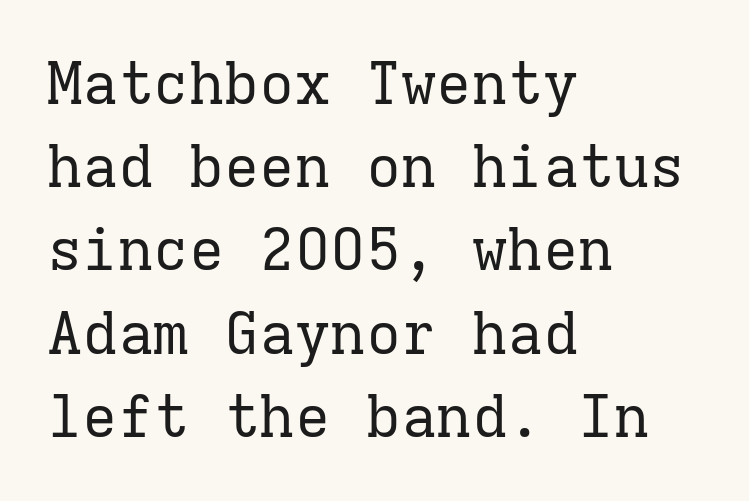
Q: Is the text bold? A: No.
Q: Is the text italic (slanted)? A: No, it is upright.
Q: Is the typeface a serif or a sans-serif typeface? A: Serif.
Q: Is the text underlined? A: No.
Q: How is the paragraph aligned? A: Left-aligned.
Q: Is the spacing between letters normal or unusually wide? A: Normal.
Q: Is the spacing between lines tight, normal or loose? A: Normal.
Q: Width (condensed, normal, or wide)? A: Normal.
Q: Stroke contrast? A: Low.
Q: x-height? A: Medium.
Q: Monospaced? A: Yes.
